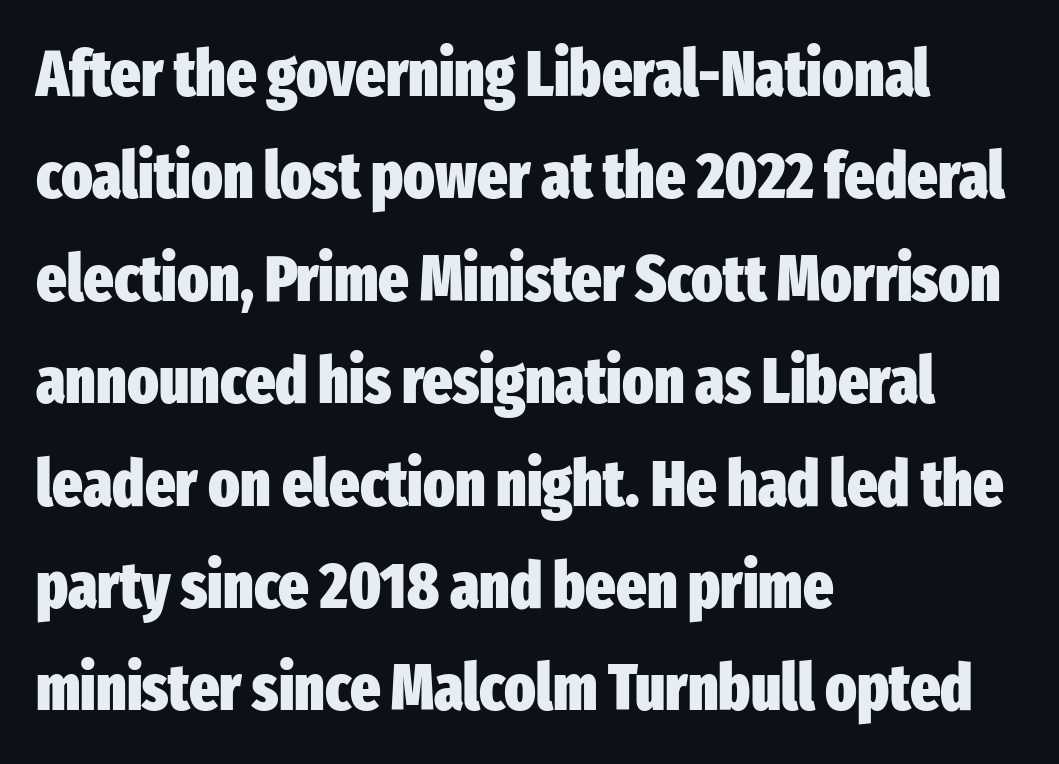
Students, note that the glyphs here touch the page at normal intervals. The glyphs in this specimen are sans serif. Only glyphs here, with clear space below each row. The rendering uses natural spacing where letterforms have individual widths. The face used here has the dense, thick strokes of a bold. The lettering holds an erect, upright posture throughout.
